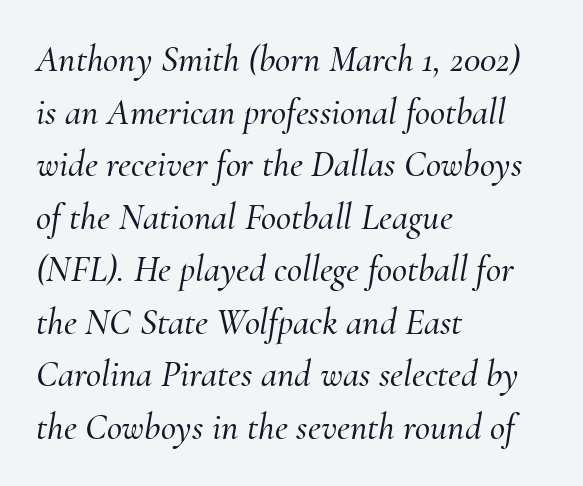
The image shows 37 px serif type, italic (leaning right); set left-aligned, normal line spacing (1.42x), normal letter spacing, not underlined; medium stroke contrast and a small x-height.
